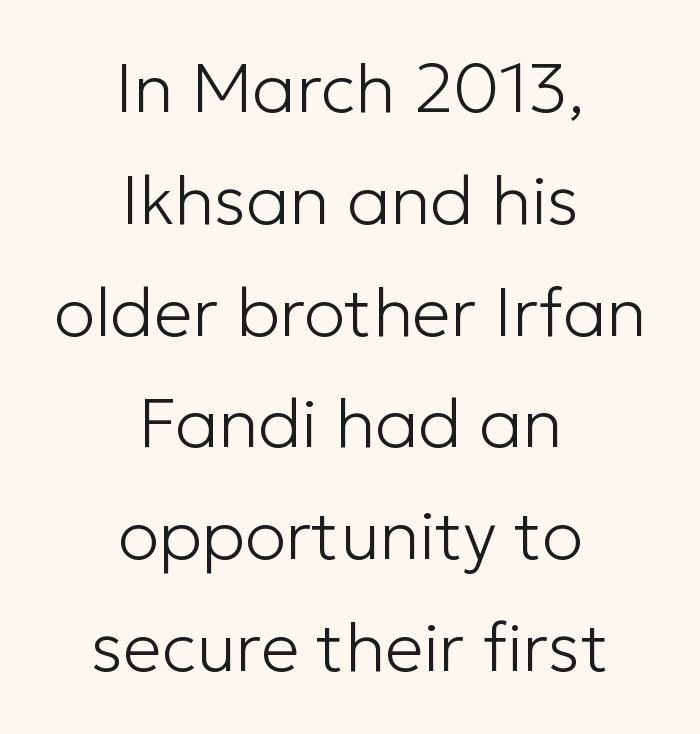
The image shows 69 px light sans-serif type, upright; set centered, normal line spacing (1.62x), normal letter spacing, not underlined; low stroke contrast and a medium x-height.
